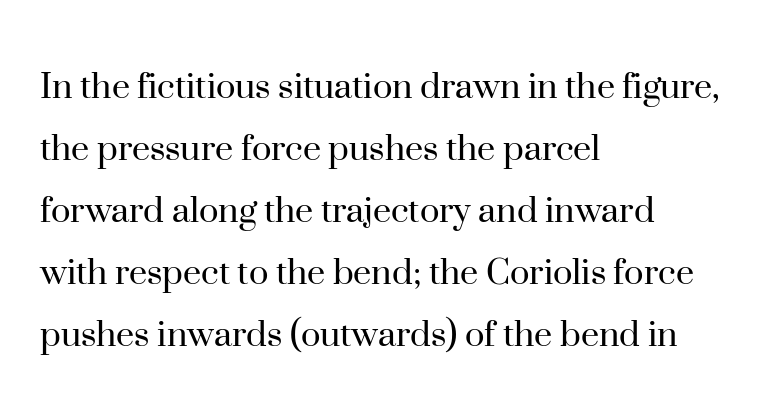
The image shows 41 px regular-weight serif type, upright; set left-aligned, normal line spacing (1.51x), normal letter spacing, not underlined; high stroke contrast and a small x-height.
